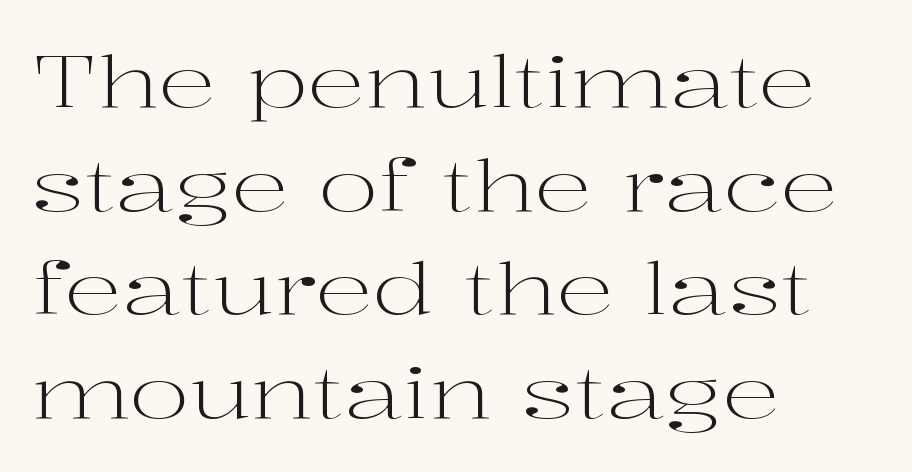
{"serif": "yes", "italic": "no", "bold": "no", "weight": "light", "width": "wide", "stroke_contrast": "high", "x_height": "medium", "monospaced": "no", "underline": "no", "align": "left", "line_spacing": "normal", "line_spacing_ratio": 1.44, "letter_spacing": "normal", "letter_spacing_em": 0.0, "glyph_px": 72}
